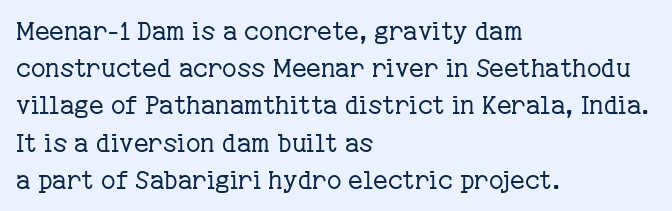
Each new line begins a customary step beneath the previous one. In CSS terms this would be text-align: left. Every character sits straight up, as roman type does. Inter-character spacing is left at the font's built-in metrics.
